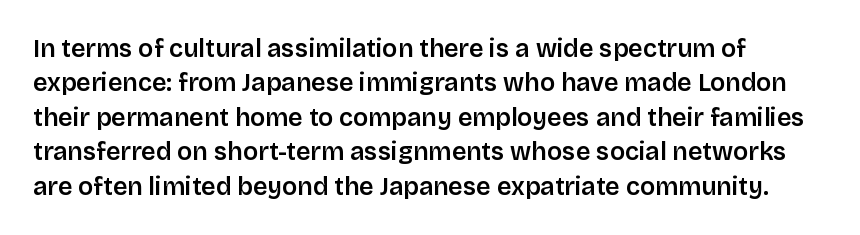
Q: Is the text bold? A: Semi-bold.
Q: Is the text italic (slanted)? A: No, it is upright.
Q: Is the text underlined? A: No.
Q: How is the paragraph aligned? A: Left-aligned.
Q: Is the spacing between letters normal or unusually wide? A: Normal.
Q: Is the spacing between lines tight, normal or loose? A: Normal.
